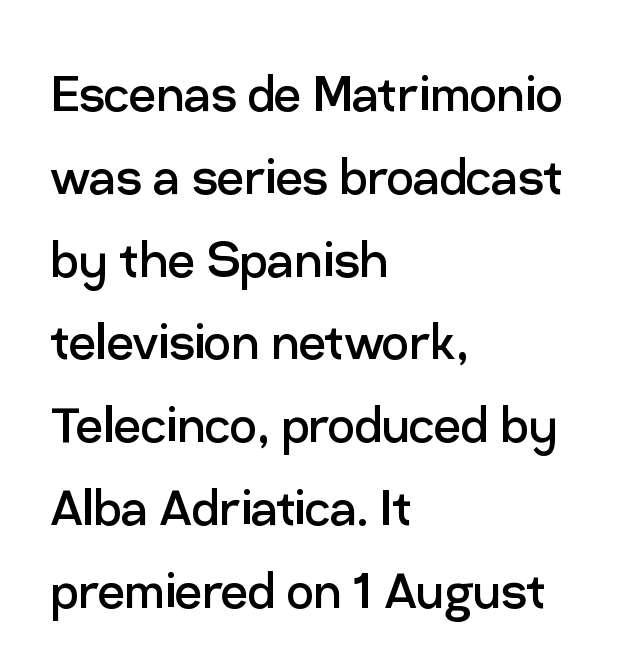
Q: Is the text bold? A: No.
Q: Is the text italic (slanted)? A: No, it is upright.
Q: Is the typeface a serif or a sans-serif typeface? A: Sans-serif.
Q: Is the text underlined? A: No.
Q: How is the paragraph aligned? A: Left-aligned.
Q: Is the spacing between letters normal or unusually wide? A: Normal.
Q: Is the spacing between lines tight, normal or loose? A: Normal.
Q: Width (condensed, normal, or wide)? A: Normal.
Q: Stroke contrast? A: Low.
Q: x-height? A: Medium.
Q: Monospaced? A: No.
